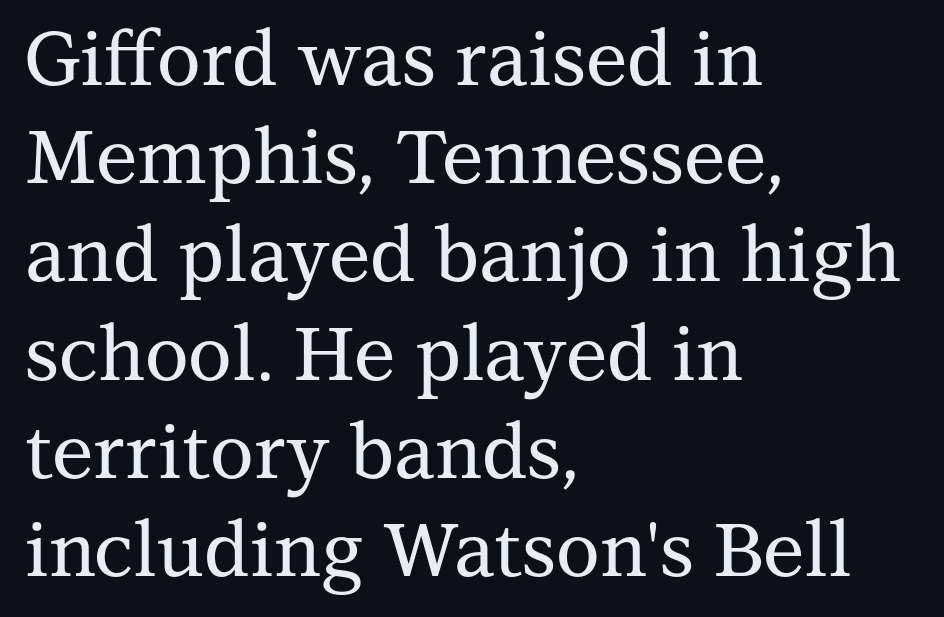
Q: Is the text italic (slanted)? A: No, it is upright.
Q: Is the typeface a serif or a sans-serif typeface? A: Serif.
Q: Is the text underlined? A: No.
Q: How is the paragraph aligned? A: Left-aligned.
Q: Is the spacing between letters normal or unusually wide? A: Normal.
Q: Is the spacing between lines tight, normal or loose? A: Normal.
Q: Width (condensed, normal, or wide)? A: Normal.
Q: Stroke contrast? A: Medium.
Q: x-height? A: Medium.
Q: Monospaced? A: No.
